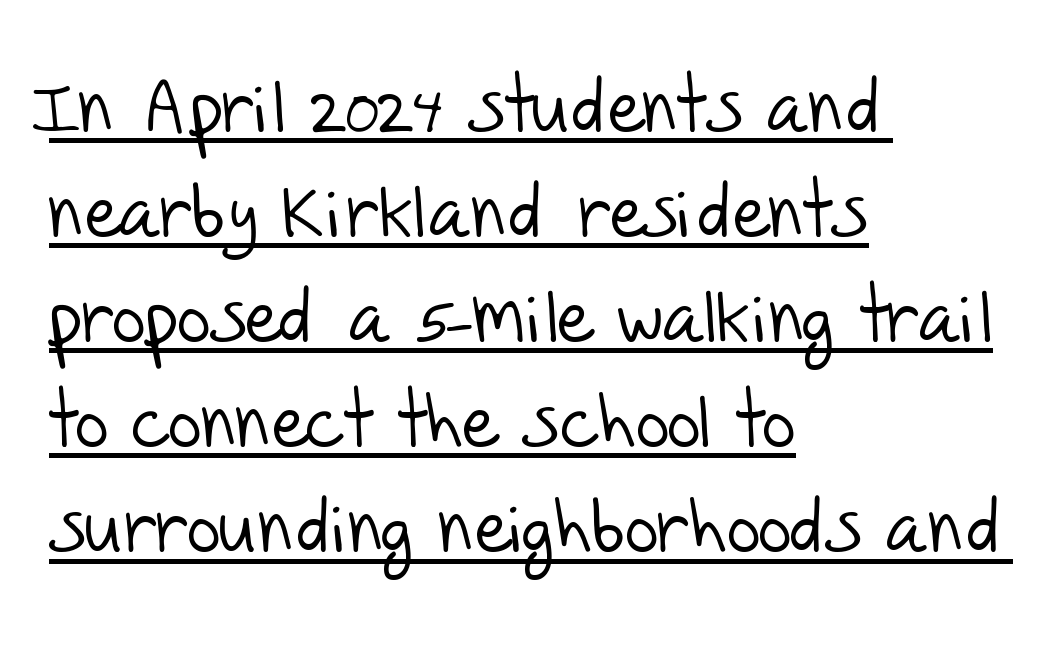
Note the varied advance widths — an 'i' is clearly narrower than an 'm'. Line spacing here is normal. You can see a thin bar hugging the bottom of the glyphs. The letters carry no serifs — their stems end cleanly without finishing strokes. The paragraph shown leans on its left margin.
